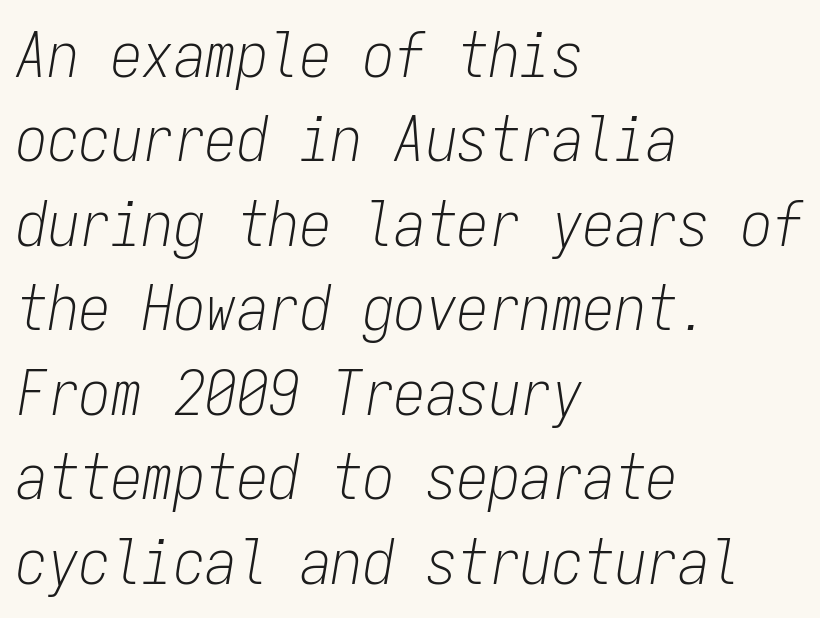
The letters march in equal steps, a hallmark of fixed-pitch type. Visually the block forms a straight wall on the left and a jagged coastline on the right. Line spacing here is normal. Students, note that the glyphs here touch the page at normal intervals. Is the type slanted? Yes — the strokes lean at a clear angle.
